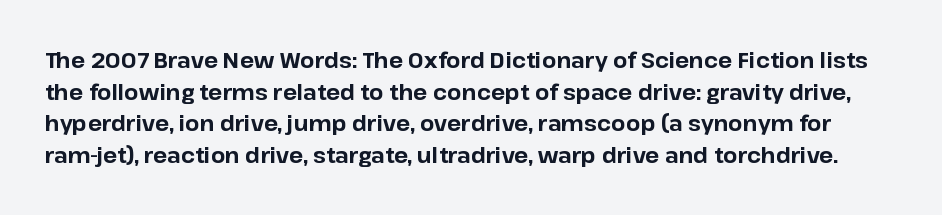
Q: Is the text bold? A: Yes.
Q: Is the text italic (slanted)? A: No, it is upright.
Q: Is the text underlined? A: No.
Q: Is the spacing between letters normal or unusually wide? A: Normal.
Q: Is the spacing between lines tight, normal or loose? A: Normal.
